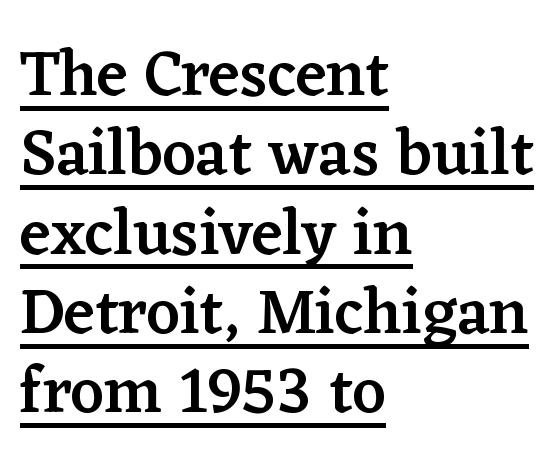
{"serif": "yes", "italic": "no", "bold": "semi", "weight": "semibold", "width": "normal", "stroke_contrast": "low", "x_height": "medium", "monospaced": "no", "underline": "yes", "align": "left", "line_spacing_ratio": 1.22, "letter_spacing": "normal", "letter_spacing_em": 0.0, "glyph_px": 65}
